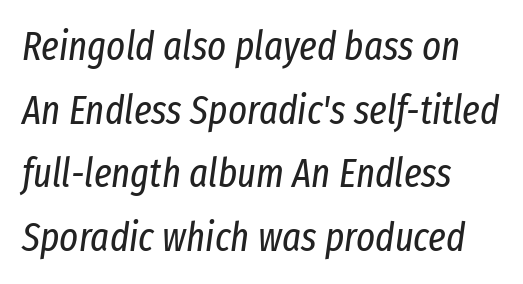
Notice how descenders clear the ascenders below comfortably — that's standard leading. Letters rest on an invisible, unmarked baseline. The specimen reads as italic at a glance. Ink coverage per letter is moderate at most.
